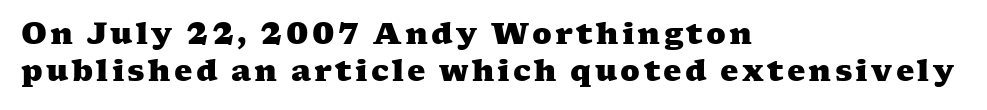
{"serif": "yes", "bold": "yes", "weight": "heavy", "width": "wide", "stroke_contrast": "medium", "x_height": "medium", "monospaced": "no", "underline": "no", "align": "left", "line_spacing": "normal", "line_spacing_ratio": 1.28, "glyph_px": 29}
